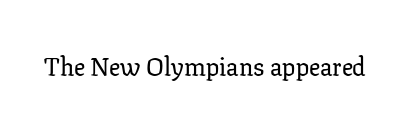
If you drew a line through each stem, it would be perfectly vertical. Characters follow at the spacing the type designer built in. The words here are not underlined.
